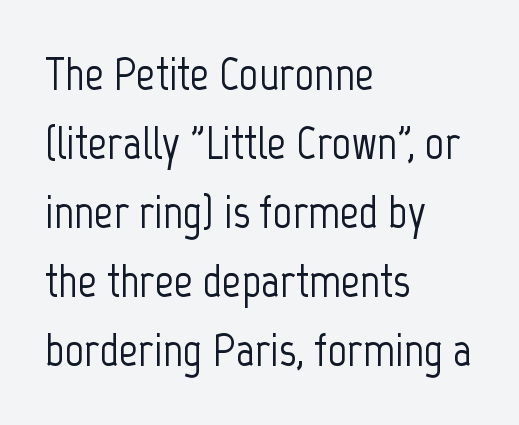
The image shows 47 px condensed sans-serif type, upright; set left-aligned, normal line spacing (1.47x), normal letter spacing, not underlined; low stroke contrast and a medium x-height.
